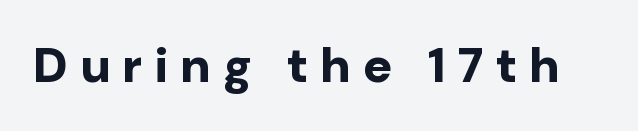
The image shows 49 px bold sans-serif type, upright; set unusually wide letter spacing (+0.24 em), not underlined; low stroke contrast and a medium x-height.
